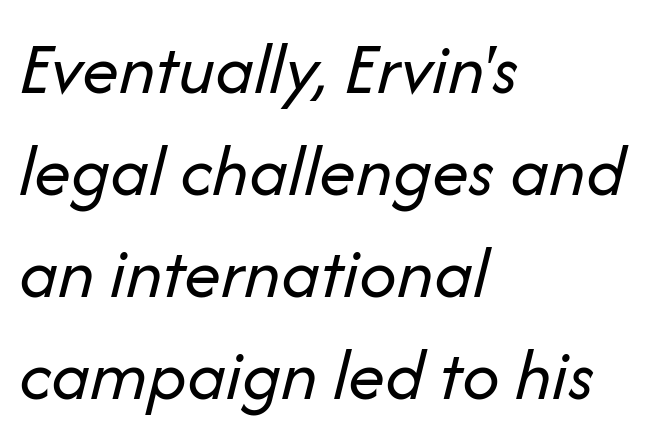
You could not count columns in this text — the font is proportionally spaced. Beneath every word, the page is bare. Tall strokes in this sample are angled rather than plumb. The passage is arranged the way most books set body copy — flush left.
